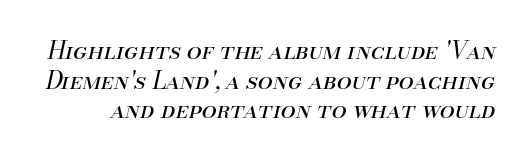
The cut favours lightness, reaching ordinary text weight at its darkest. Bare-footed words on every line. The tracking reads as untouched default to a designer's eye. A typesetter would mark this as italic.
